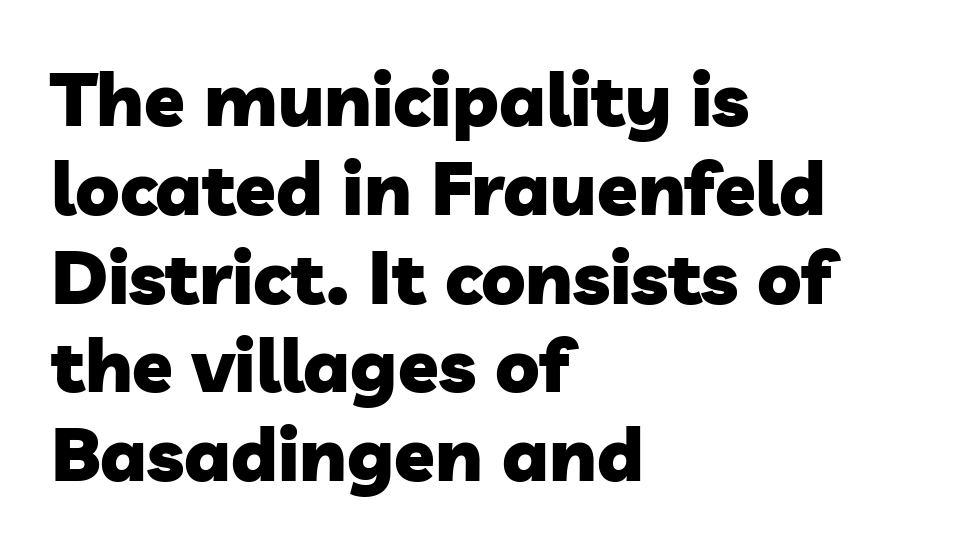
A typesetter would call this proportional, since set widths differ per character. Which margin do the lines hug? The left one — the right edge is uneven. There is no visible air inserted between adjacent glyphs. Check where the strokes stop: nothing finishes them off — pure sans. The strokes are fattened all the way to bold.
